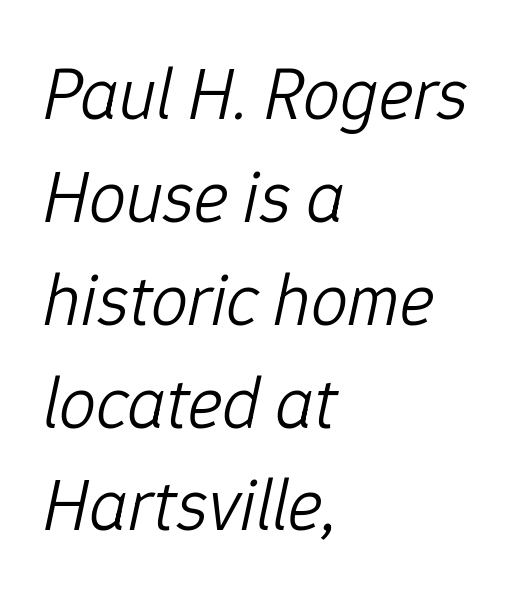
Q: Is the text bold? A: No.
Q: Is the text italic (slanted)? A: Yes, it leans right by about 12 degrees.
Q: Is the text underlined? A: No.
Q: How is the paragraph aligned? A: Left-aligned.
Q: Is the spacing between letters normal or unusually wide? A: Normal.
Q: Is the spacing between lines tight, normal or loose? A: Normal.
Q: Width (condensed, normal, or wide)? A: Normal.
Q: Stroke contrast? A: Low.
Q: x-height? A: Medium.
Q: Monospaced? A: No.
